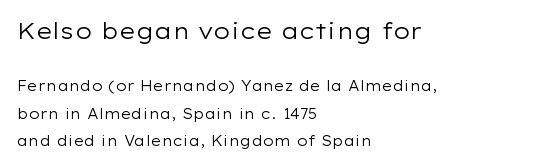
Q: Is the text bold? A: No.
Q: Is the text italic (slanted)? A: No, it is upright.
Q: Is the text underlined? A: No.
Q: How is the paragraph aligned? A: Left-aligned.
Q: Is the spacing between letters normal or unusually wide? A: Normal.
Q: Is the spacing between lines tight, normal or loose? A: Loose.
Q: Which block of text is set in a larger size, the first (top) or the second (bottom)? A: The first (top) one.
